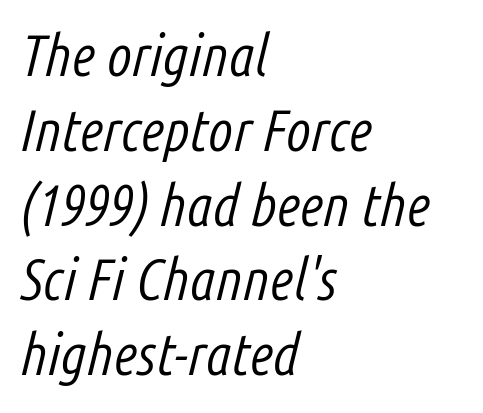
This is oblique type, the kind used for emphasis or titles. A typesetter would call this zero additional tracking. No chunkiness to these letters — they're not bold. The baseline area is clear.
